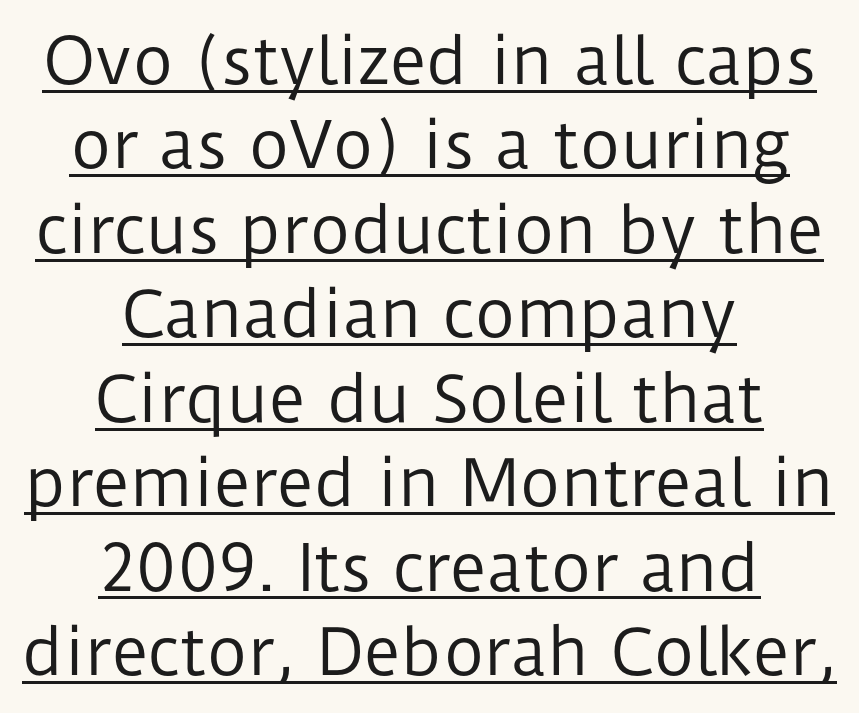
{"serif": "no", "italic": "no", "bold": "no", "weight": "regular", "width": "normal", "stroke_contrast": "low", "x_height": "medium", "monospaced": "no", "underline": "yes", "align": "center", "line_spacing": "normal", "line_spacing_ratio": 1.34, "letter_spacing": "normal", "letter_spacing_em": 0.0, "glyph_px": 63}
